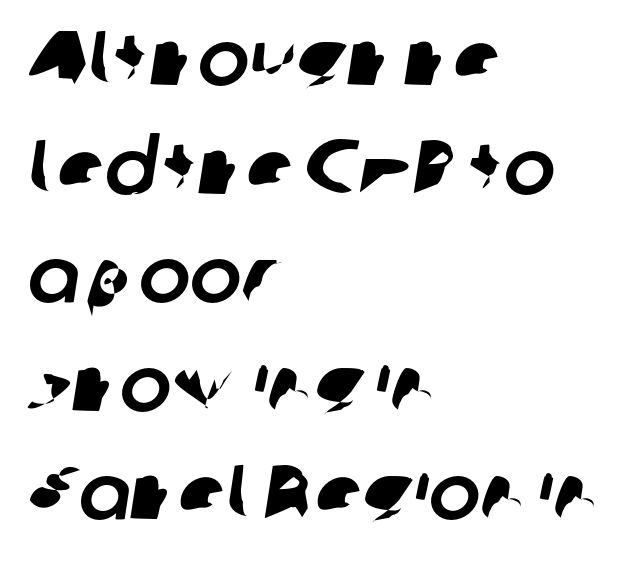
Q: Is the typeface a serif or a sans-serif typeface? A: Sans-serif.
Q: Is the text underlined? A: No.
Q: How is the paragraph aligned? A: Left-aligned.
Q: Is the spacing between letters normal or unusually wide? A: Normal.
Q: Is the spacing between lines tight, normal or loose? A: Normal.
Q: Width (condensed, normal, or wide)? A: Normal.
Q: Stroke contrast? A: Low.
Q: x-height? A: Medium.
Q: Monospaced? A: No.
